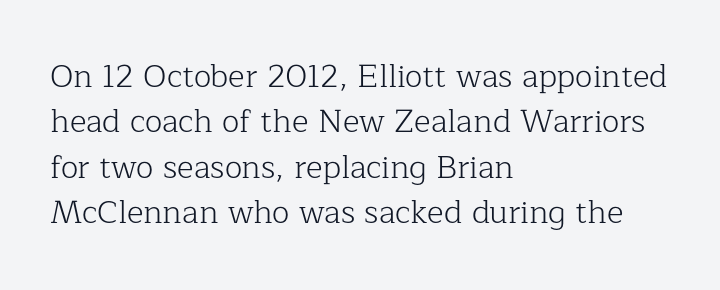
The image shows 32 px light serif type, upright; set left-aligned, normal line spacing (1.42x), normal letter spacing, not underlined; low stroke contrast and a medium x-height.
